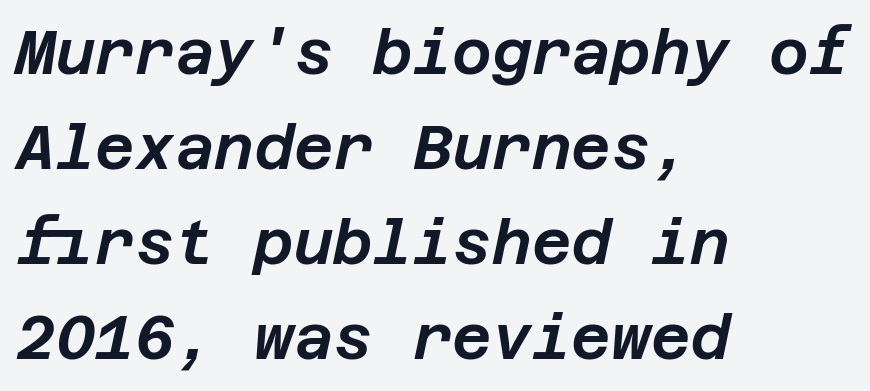
The image shows 61 px text type, italic (leaning right); set left-aligned, normal line spacing (1.56x), normal letter spacing, not underlined; low stroke contrast and a large x-height.
